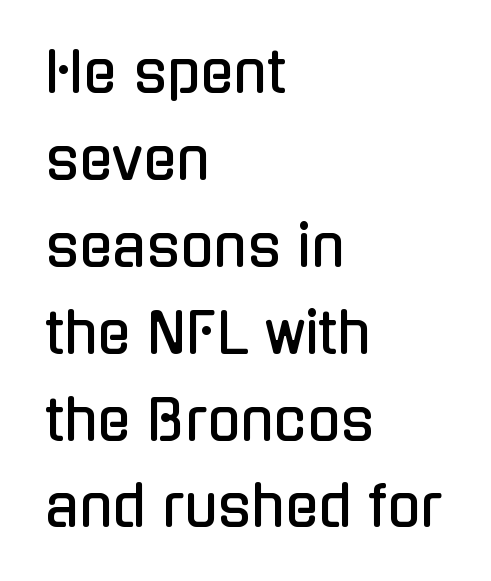
Q: Is the text italic (slanted)? A: No, it is upright.
Q: Is the typeface a serif or a sans-serif typeface? A: Sans-serif.
Q: Is the text underlined? A: No.
Q: How is the paragraph aligned? A: Left-aligned.
Q: Is the spacing between letters normal or unusually wide? A: Normal.
Q: Is the spacing between lines tight, normal or loose? A: Normal.
Q: Width (condensed, normal, or wide)? A: Condensed.
Q: Stroke contrast? A: Low.
Q: x-height? A: Medium.
Q: Monospaced? A: No.
